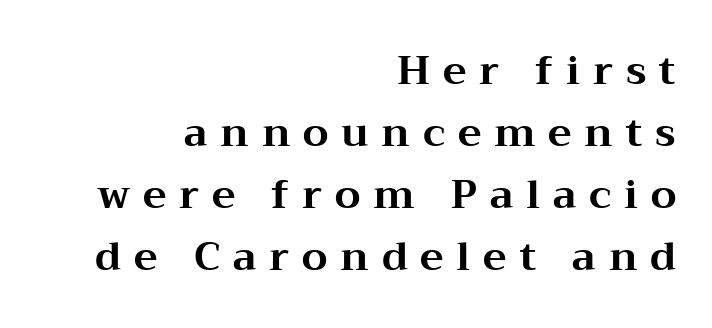
The image shows 40 px bold, wide serif type, upright; set right-aligned, normal line spacing (1.55x), unusually wide letter spacing (+0.32 em), not underlined; medium stroke contrast and a medium x-height.
